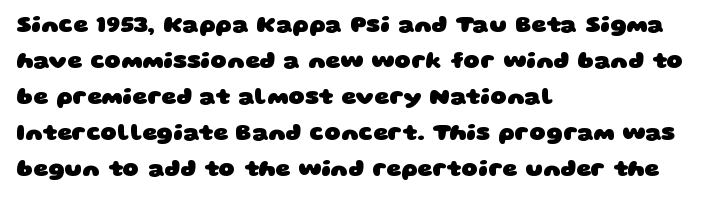
The image shows 23 px bold type; set left-aligned, normal line spacing (1.56x), normal letter spacing, not underlined.
